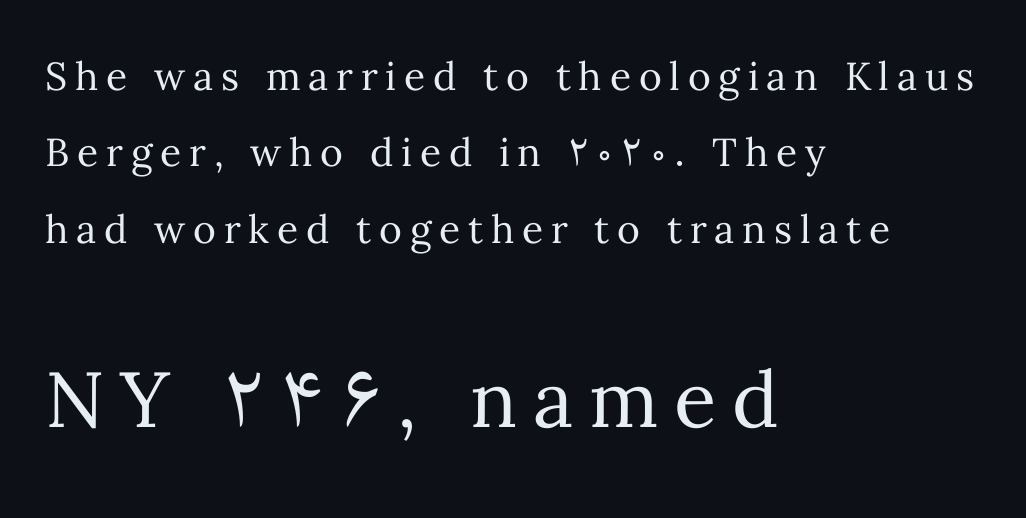
The lines in this sample share a left origin and differ only in where they stop. Check under the words: just untouched page. Loosely led — the rows are spread out. Compared with a typical body face, this is equally light or lighter still. Upright lettering throughout.
